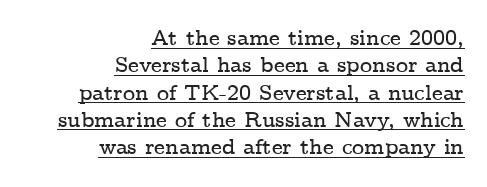
{"italic": "no", "underline": "yes", "align": "right", "line_spacing": "normal", "line_spacing_ratio": 1.3, "letter_spacing": "normal", "letter_spacing_em": 0.0, "glyph_px": 21}
